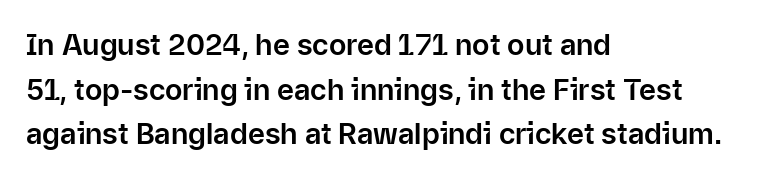
{"serif": "no", "italic": "no", "width": "normal", "stroke_contrast": "low", "x_height": "medium", "monospaced": "no", "underline": "no", "align": "left", "line_spacing": "normal", "line_spacing_ratio": 1.54, "letter_spacing": "normal", "letter_spacing_em": 0.0, "glyph_px": 29}
